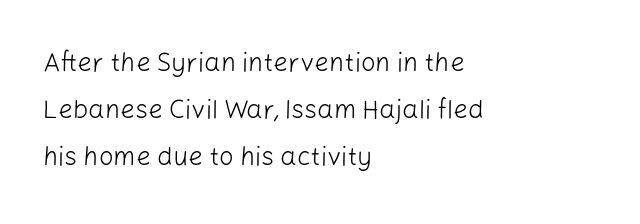
Q: Is the text bold? A: No.
Q: Is the text italic (slanted)? A: No, it is upright.
Q: Is the text underlined? A: No.
Q: How is the paragraph aligned? A: Left-aligned.
Q: Is the spacing between letters normal or unusually wide? A: Normal.
